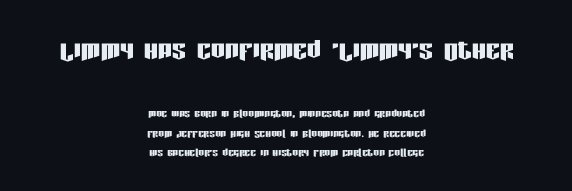
Q: Is the text italic (slanted)? A: No, it is upright.
Q: Is the typeface a serif or a sans-serif typeface? A: Sans-serif.
Q: Is the text underlined? A: No.
Q: How is the paragraph aligned? A: Centered.
Q: Is the spacing between letters normal or unusually wide? A: Normal.
Q: Is the spacing between lines tight, normal or loose? A: Normal.
Q: Which block of text is set in a larger size, the first (top) or the second (bottom)? A: The first (top) one.
Q: Width (condensed, normal, or wide)? A: Condensed.
Q: Stroke contrast? A: Low.
Q: x-height? A: Large.
Q: Monospaced? A: No.
